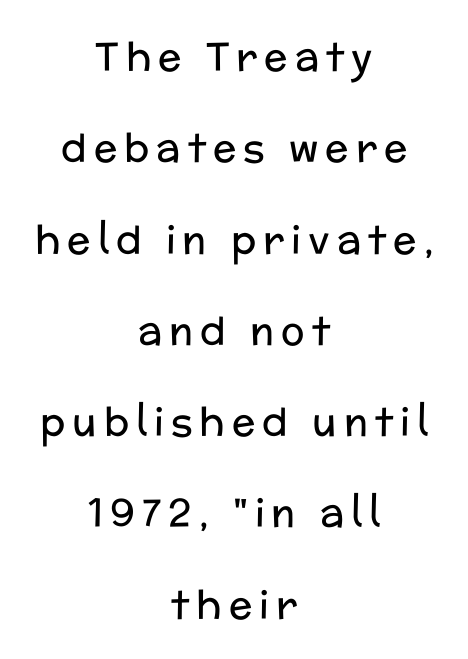
Check under the words: just untouched page. The letters look calm and open, with moderate or lighter stems. Font category for this specimen: sans-serif. Leading: increased. Is there any slant? The stems are plumb. This rendering uses center alignment, leaving both contours irregular but symmetric.
